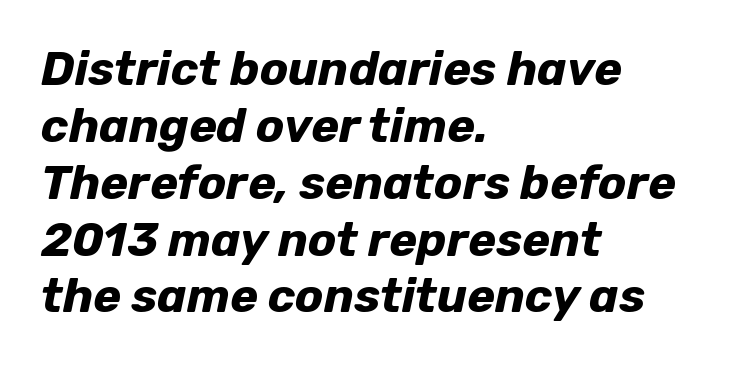
Q: Is the text bold? A: Yes.
Q: Is the text italic (slanted)? A: Yes, it leans right by about 12 degrees.
Q: Is the text underlined? A: No.
Q: How is the paragraph aligned? A: Left-aligned.
Q: Is the spacing between letters normal or unusually wide? A: Normal.
Q: Width (condensed, normal, or wide)? A: Normal.
Q: Stroke contrast? A: Low.
Q: x-height? A: Medium.
Q: Monospaced? A: No.
